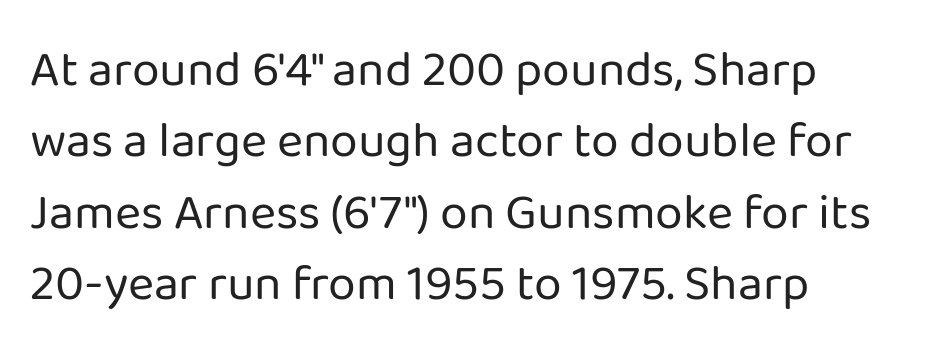
The image shows 50 px regular-weight sans-serif type, upright; set left-aligned, normal line spacing (1.43x), normal letter spacing, not underlined; low stroke contrast and a medium x-height.
